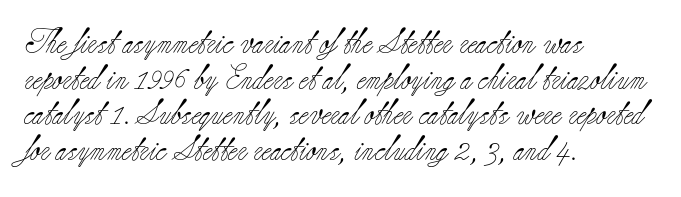
{"bold": "no", "underline": "no", "align": "left", "line_spacing": "normal", "line_spacing_ratio": 1.43, "letter_spacing": "normal", "letter_spacing_em": 0.0, "glyph_px": 25}
